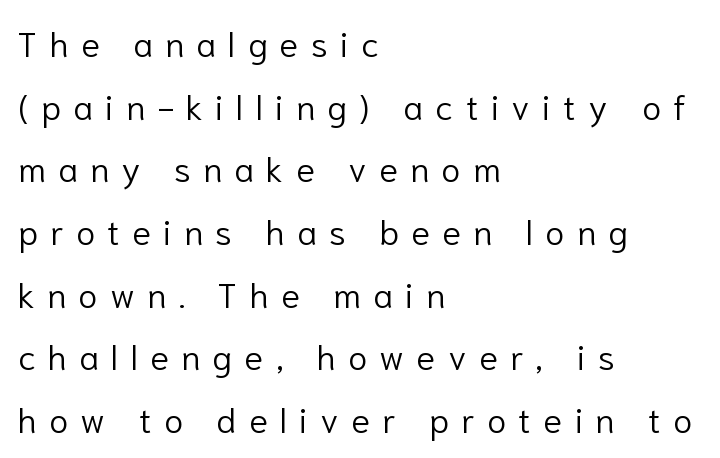
Q: Is the text bold? A: No.
Q: Is the text italic (slanted)? A: No, it is upright.
Q: Is the typeface a serif or a sans-serif typeface? A: Sans-serif.
Q: Is the text underlined? A: No.
Q: How is the paragraph aligned? A: Left-aligned.
Q: Is the spacing between letters normal or unusually wide? A: Unusually wide.
Q: Width (condensed, normal, or wide)? A: Normal.
Q: Stroke contrast? A: Low.
Q: x-height? A: Medium.
Q: Monospaced? A: No.
